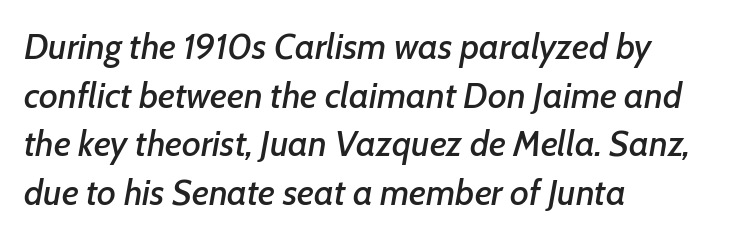
The specimen omits any rule beneath the text block's lines. Compared with typical paragraphs, the rows here are spaced about the same. Tall strokes in this sample are angled rather than plumb. How are the letters spaced? Ordinarily, with no added tracking. Horizontal alignment here is leftward, the default for most running prose. Think of a printed novel: that variable character pitch is what you see here.
